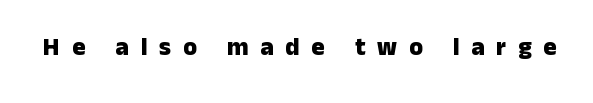
Notice how thick the strokes are: this is what a full bold looks like. The specimen reads as upright at a glance. The letterforms stand isolated, each surrounded by extra space. A clean baseline with only descenders dipping below it.
